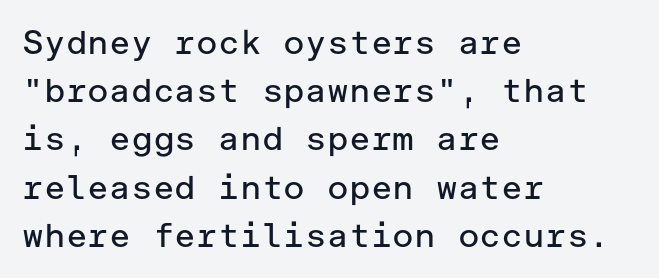
{"serif": "no", "italic": "no", "bold": "no", "weight": "regular", "width": "normal", "stroke_contrast": "low", "x_height": "medium", "underline": "no", "align": "left", "line_spacing": "normal", "line_spacing_ratio": 1.46, "letter_spacing": "normal", "letter_spacing_em": 0.0, "glyph_px": 33}
